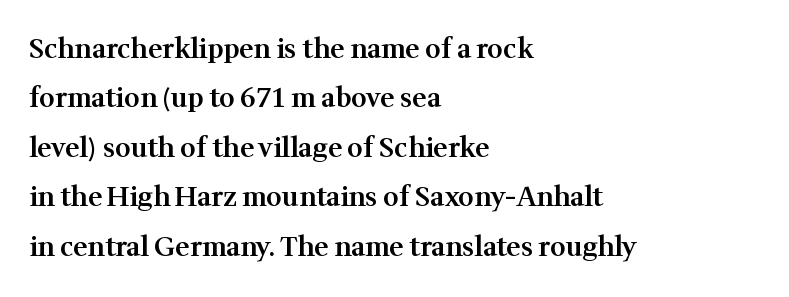
Line beginnings align vertically; line endings do not. Emphasis by weight is partial: semibold. Descenders hang freely into open space. The line texture is even and compact thanks to regular tracking.
